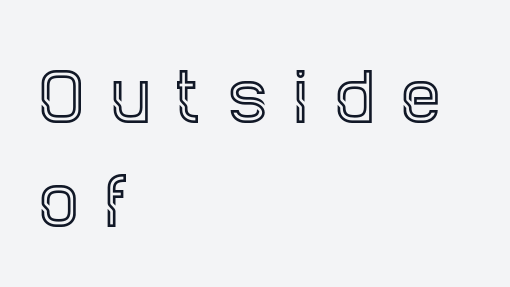
The area under the type is left untouched. Vertical strokes here are truly vertical. This rendering widens character spacing well past its baseline value. The passage shown is typed in a proportional face where columns would drift. To sum up the face: it has serifs.
